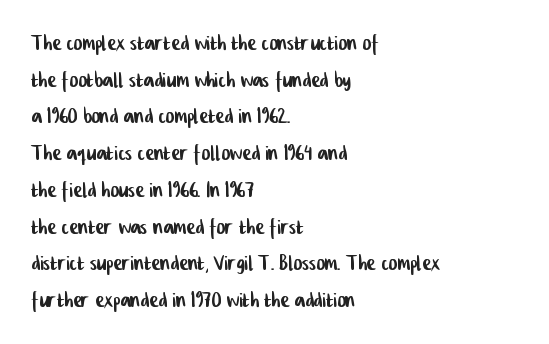
The image shows 27 px text type; set left-aligned, normal line spacing (1.36x), normal letter spacing, not underlined.
